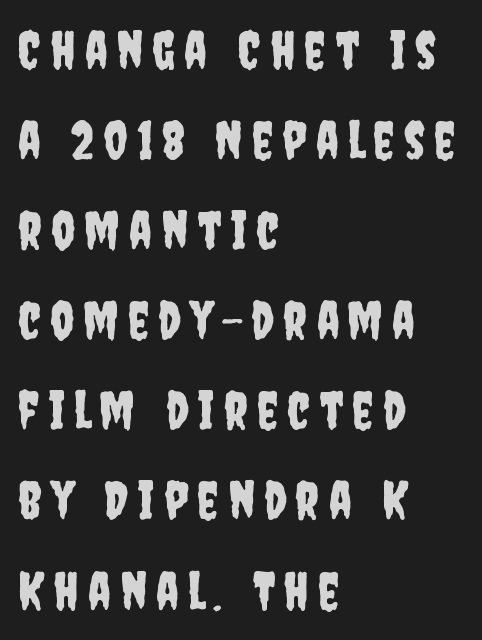
Q: Is the text italic (slanted)? A: No, it is upright.
Q: Is the typeface a serif or a sans-serif typeface? A: Sans-serif.
Q: Is the text underlined? A: No.
Q: How is the paragraph aligned? A: Left-aligned.
Q: Is the spacing between lines tight, normal or loose? A: Normal.
Q: Width (condensed, normal, or wide)? A: Condensed.
Q: Stroke contrast? A: Low.
Q: x-height? A: Large.
Q: Monospaced? A: No.
